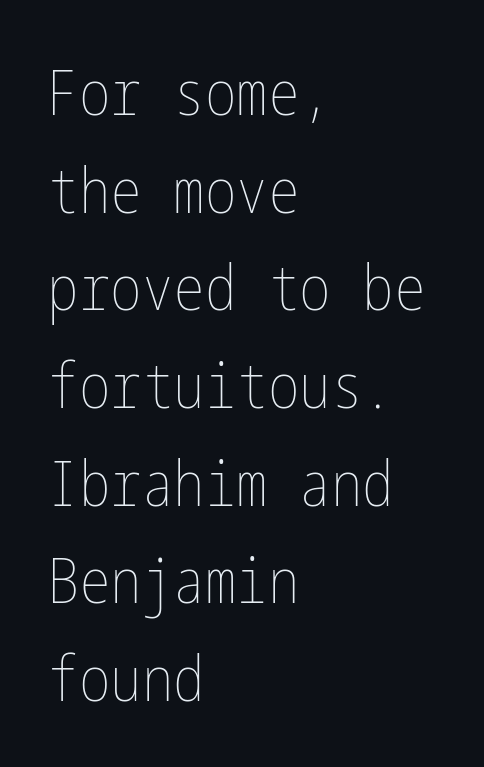
The image shows 63 px thin, condensed type, upright; set left-aligned, normal line spacing (1.55x), normal letter spacing, not underlined; low stroke contrast and a medium x-height.
